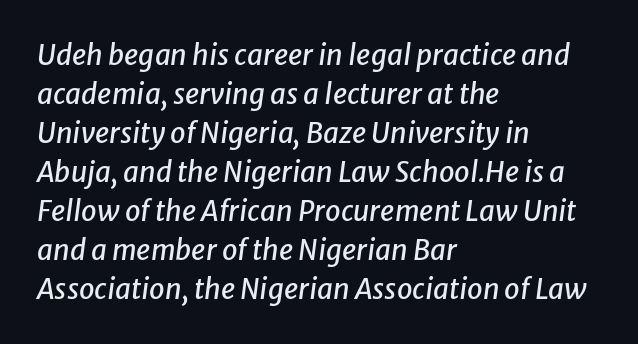
The image shows 28 px text type, italic (leaning right); set left-aligned, normal line spacing (1.39x), normal letter spacing, not underlined; low stroke contrast and a medium x-height.
